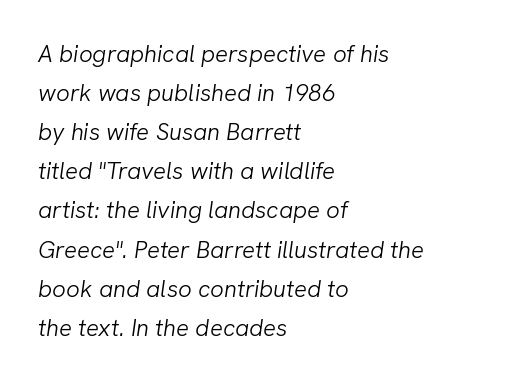
Q: Is the text bold? A: No.
Q: Is the text italic (slanted)? A: Yes, it leans right by about 8 degrees.
Q: Is the text underlined? A: No.
Q: How is the paragraph aligned? A: Left-aligned.
Q: Is the spacing between letters normal or unusually wide? A: Normal.
Q: Is the spacing between lines tight, normal or loose? A: Normal.
